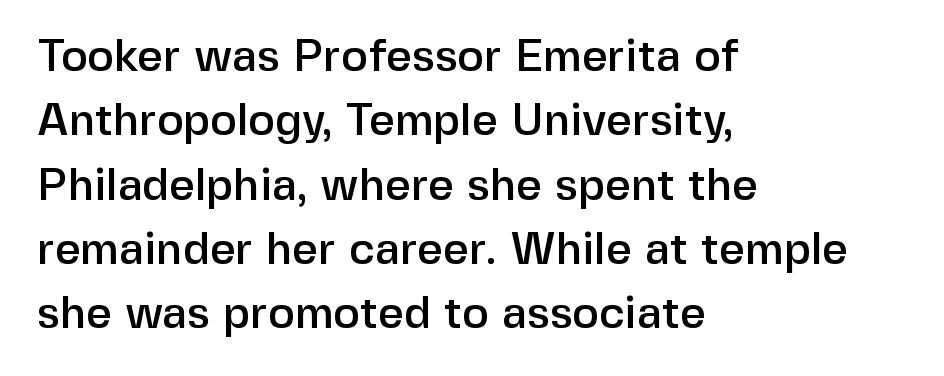
{"serif": "no", "italic": "no", "width": "normal", "stroke_contrast": "low", "x_height": "medium", "monospaced": "no", "underline": "no", "align": "left", "line_spacing": "normal", "line_spacing_ratio": 1.43, "letter_spacing": "normal", "letter_spacing_em": 0.0, "glyph_px": 45}
